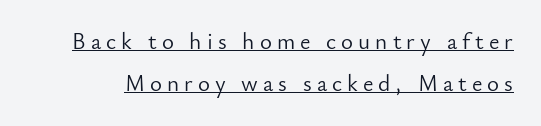
Q: Is the text bold? A: No.
Q: Is the text italic (slanted)? A: No, it is upright.
Q: Is the text underlined? A: Yes.
Q: Is the spacing between letters normal or unusually wide? A: Unusually wide.
